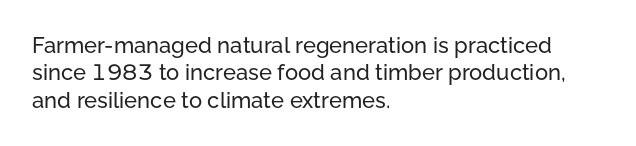
Q: Is the text italic (slanted)? A: No, it is upright.
Q: Is the text underlined? A: No.
Q: How is the paragraph aligned? A: Left-aligned.
Q: Is the spacing between letters normal or unusually wide? A: Normal.
Q: Is the spacing between lines tight, normal or loose? A: Normal.
